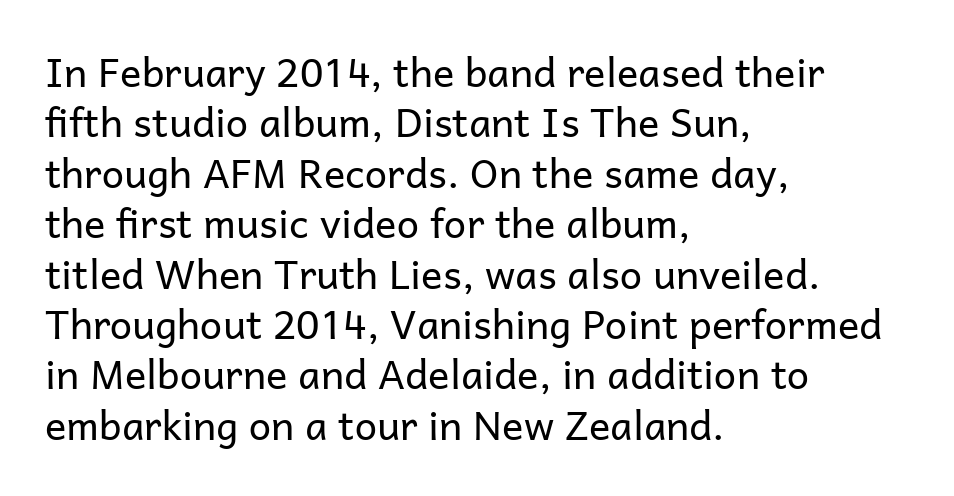
Q: Is the text bold? A: No.
Q: Is the text italic (slanted)? A: No, it is upright.
Q: Is the typeface a serif or a sans-serif typeface? A: Sans-serif.
Q: Is the text underlined? A: No.
Q: How is the paragraph aligned? A: Left-aligned.
Q: Is the spacing between letters normal or unusually wide? A: Normal.
Q: Is the spacing between lines tight, normal or loose? A: Normal.
Q: Width (condensed, normal, or wide)? A: Normal.
Q: Stroke contrast? A: Low.
Q: x-height? A: Medium.
Q: Monospaced? A: No.
